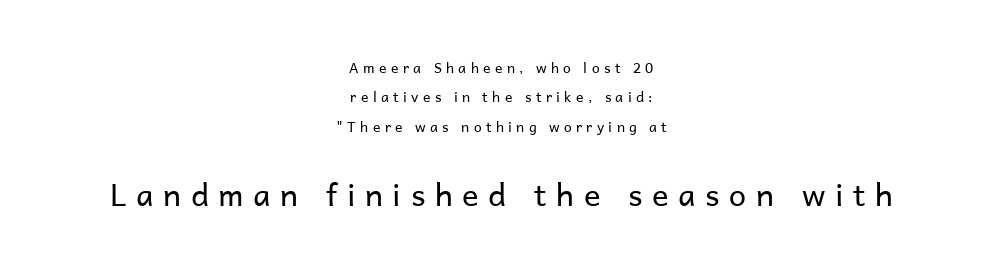
Q: Is the text bold? A: No.
Q: Is the text italic (slanted)? A: No, it is upright.
Q: Is the typeface a serif or a sans-serif typeface? A: Sans-serif.
Q: Is the text underlined? A: No.
Q: How is the paragraph aligned? A: Centered.
Q: Is the spacing between letters normal or unusually wide? A: Unusually wide.
Q: Is the spacing between lines tight, normal or loose? A: Loose.
Q: Which block of text is set in a larger size, the first (top) or the second (bottom)? A: The second (bottom) one.
Q: Width (condensed, normal, or wide)? A: Normal.
Q: Stroke contrast? A: Low.
Q: x-height? A: Medium.
Q: Monospaced? A: No.
